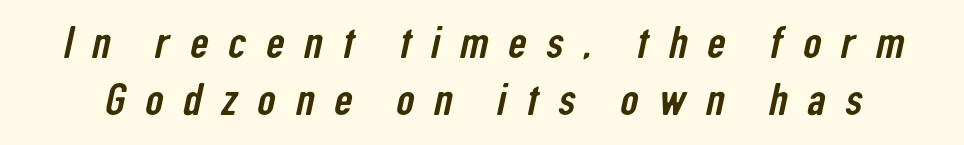
No feet cap the strokes, marking this as sans-serif type. The block of text has a typical density, with ordinary space between rows. Think of a printed novel: that variable character pitch is what you see here. Words appear elongated and porous because spacing is wide. Clear beneath every line of the passage.
